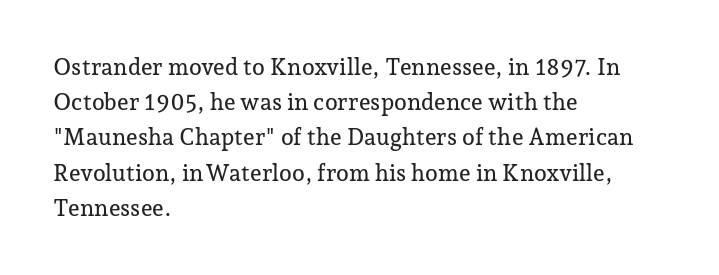
{"italic": "no", "underline": "no", "align": "left", "line_spacing": "normal", "line_spacing_ratio": 1.53, "letter_spacing": "normal", "letter_spacing_em": 0.0, "glyph_px": 23}
